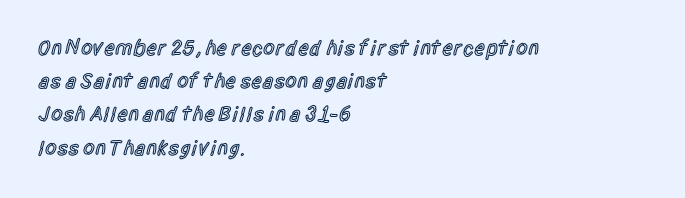
{"bold": "semi", "underline": "no", "align": "left", "line_spacing": "normal", "line_spacing_ratio": 1.58, "letter_spacing": "normal", "letter_spacing_em": 0.0, "glyph_px": 21}
